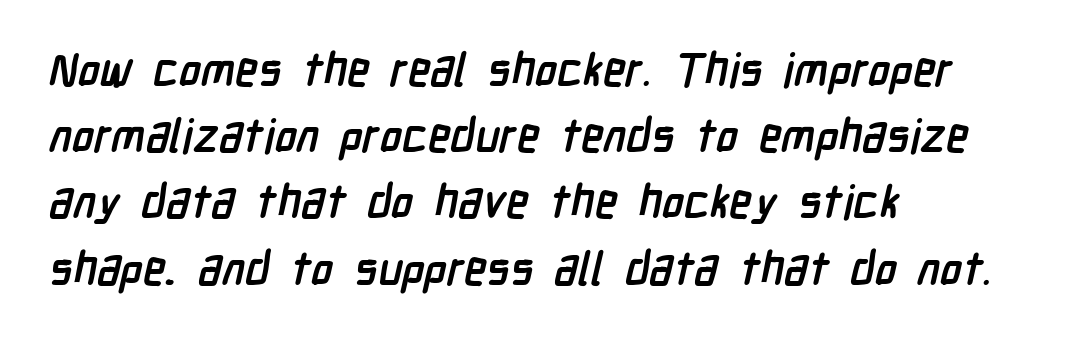
The image shows 46 px semibold, condensed sans-serif type; set left-aligned, normal line spacing (1.44x), normal letter spacing, not underlined; low stroke contrast and a medium x-height.
